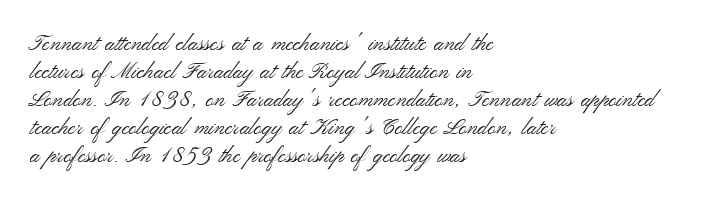
The image shows 22 px text type; set left-aligned, normal line spacing (1.27x), normal letter spacing, not underlined.
